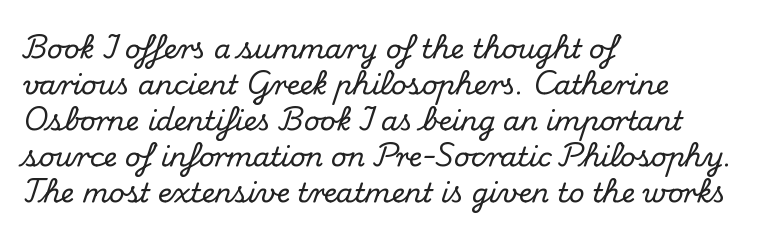
{"underline": "no", "align": "left", "line_spacing": "normal", "line_spacing_ratio": 1.33, "letter_spacing": "normal", "letter_spacing_em": 0.0, "glyph_px": 27}
